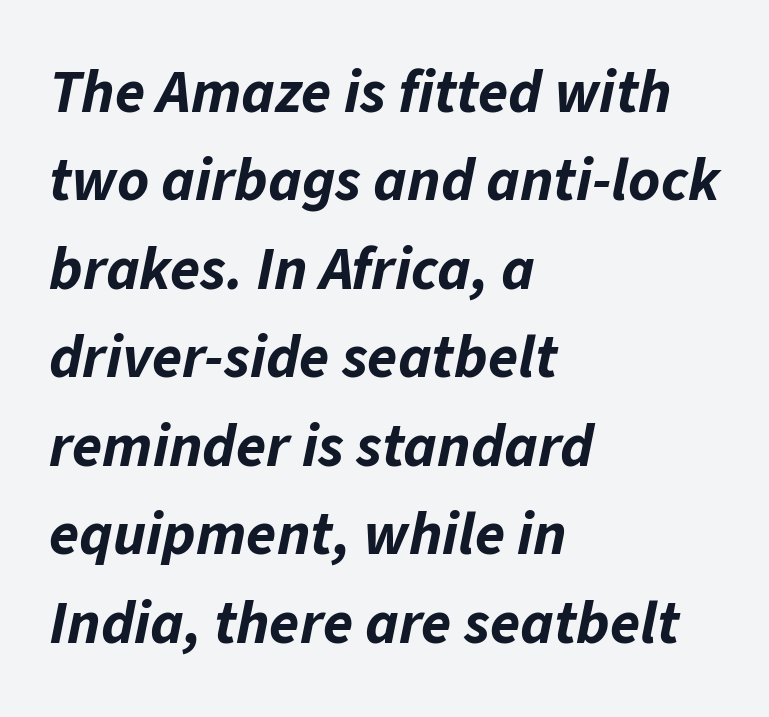
The space between consecutive lines is moderate. These lines stack with their left ends in a neat column. In terms of weight, the rendering is a true, heavy bold. Think of a printed novel: that variable character pitch is what you see here. Style check: oblique. You could call the tracking neutral — neither tight nor loose.
